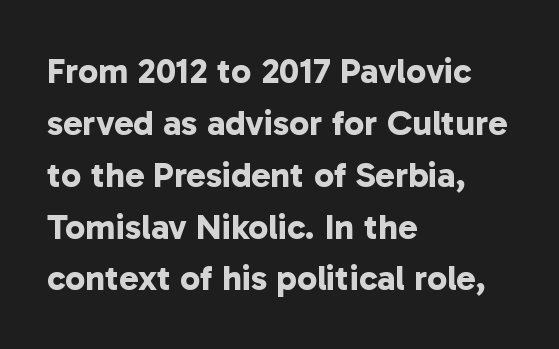
The face used here is rendered with its standard letterfit. This block has exactly the height ordinary leading produces. The rendering uses natural spacing where letterforms have individual widths. No feet cap the strokes, marking this as sans-serif type.
